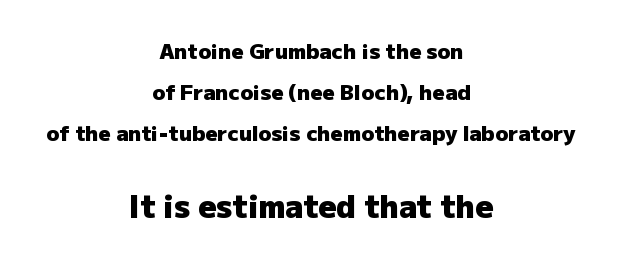
Q: Is the text bold? A: Yes.
Q: Is the text italic (slanted)? A: No, it is upright.
Q: Is the typeface a serif or a sans-serif typeface? A: Sans-serif.
Q: Is the text underlined? A: No.
Q: How is the paragraph aligned? A: Centered.
Q: Is the spacing between letters normal or unusually wide? A: Normal.
Q: Is the spacing between lines tight, normal or loose? A: Loose.
Q: Which block of text is set in a larger size, the first (top) or the second (bottom)? A: The second (bottom) one.
Q: Width (condensed, normal, or wide)? A: Normal.
Q: Stroke contrast? A: Low.
Q: x-height? A: Medium.
Q: Monospaced? A: No.
